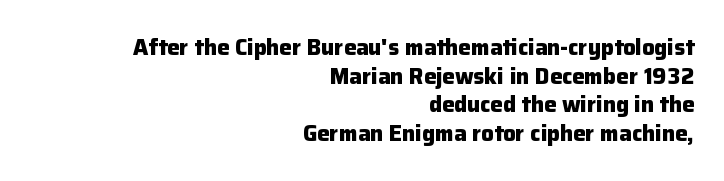
{"italic": "no", "bold": "yes", "underline": "no", "align": "right", "line_spacing": "normal", "line_spacing_ratio": 1.3, "letter_spacing": "normal", "letter_spacing_em": 0.0, "glyph_px": 22}
